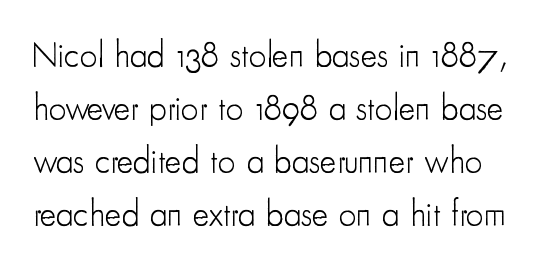
Q: Is the text bold? A: No.
Q: Is the text italic (slanted)? A: No, it is upright.
Q: Is the typeface a serif or a sans-serif typeface? A: Sans-serif.
Q: Is the text underlined? A: No.
Q: Is the spacing between letters normal or unusually wide? A: Normal.
Q: Is the spacing between lines tight, normal or loose? A: Normal.
Q: Width (condensed, normal, or wide)? A: Condensed.
Q: Stroke contrast? A: Low.
Q: x-height? A: Small.
Q: Monospaced? A: No.
